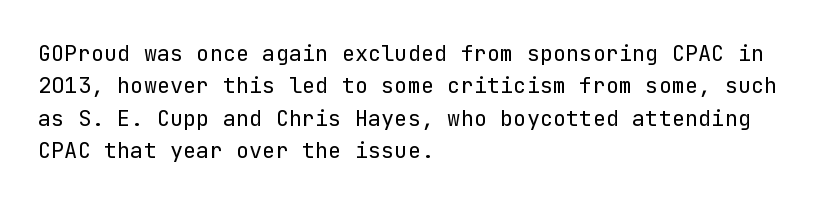
Does extra space separate the letters? No, they use regular spacing. Compared with a typical body face, this is equally light or lighter still. Casual observation: everything's shoved over to the left. This sample keeps an unexceptional amount of space between lines.
